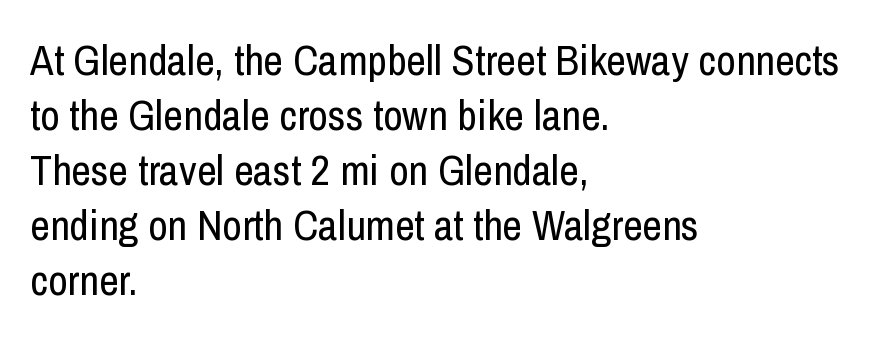
The image shows 43 px regular-weight, condensed sans-serif type, upright; set left-aligned, normal line spacing (1.28x), normal letter spacing, not underlined; low stroke contrast and a medium x-height.
